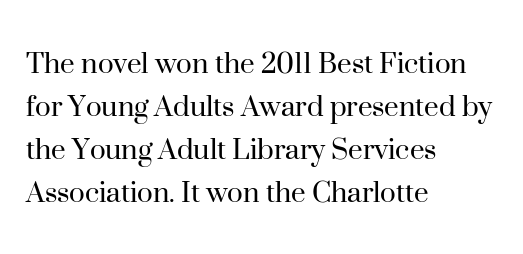
Weight: regular or lighter. What's the leading like? Ordinary, nothing unusual. A student would call this left alignment; a typographer would say flush left, rag right. Letters rest on an invisible, unmarked baseline. I'd call this a serif setting — the letters wear small feet. Spacing verdict: proportional, widths tailored to each character.
